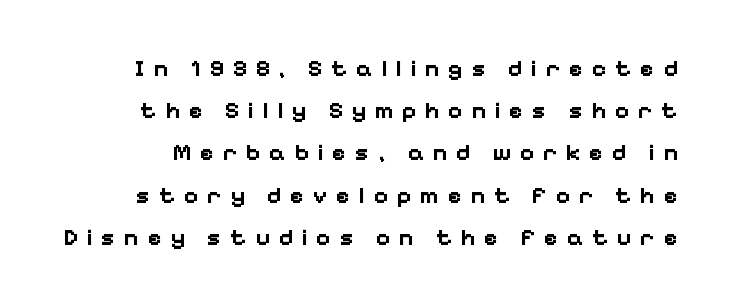
Q: Is the text bold? A: Yes.
Q: Is the text italic (slanted)? A: No, it is upright.
Q: Is the text underlined? A: No.
Q: Is the spacing between letters normal or unusually wide? A: Unusually wide.
